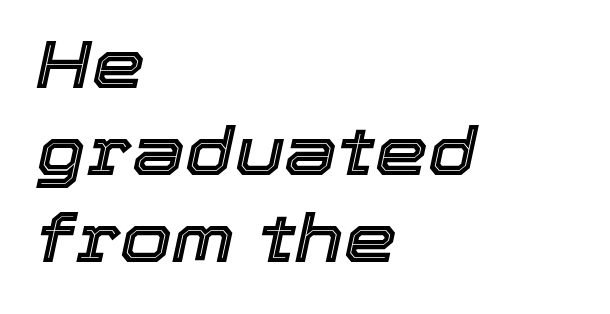
Q: Is the text italic (slanted)? A: Yes, it leans right by about 12 degrees.
Q: Is the text underlined? A: No.
Q: How is the paragraph aligned? A: Left-aligned.
Q: Is the spacing between letters normal or unusually wide? A: Normal.
Q: Is the spacing between lines tight, normal or loose? A: Normal.
Q: Width (condensed, normal, or wide)? A: Normal.
Q: x-height? A: Medium.
Q: Monospaced? A: No.
